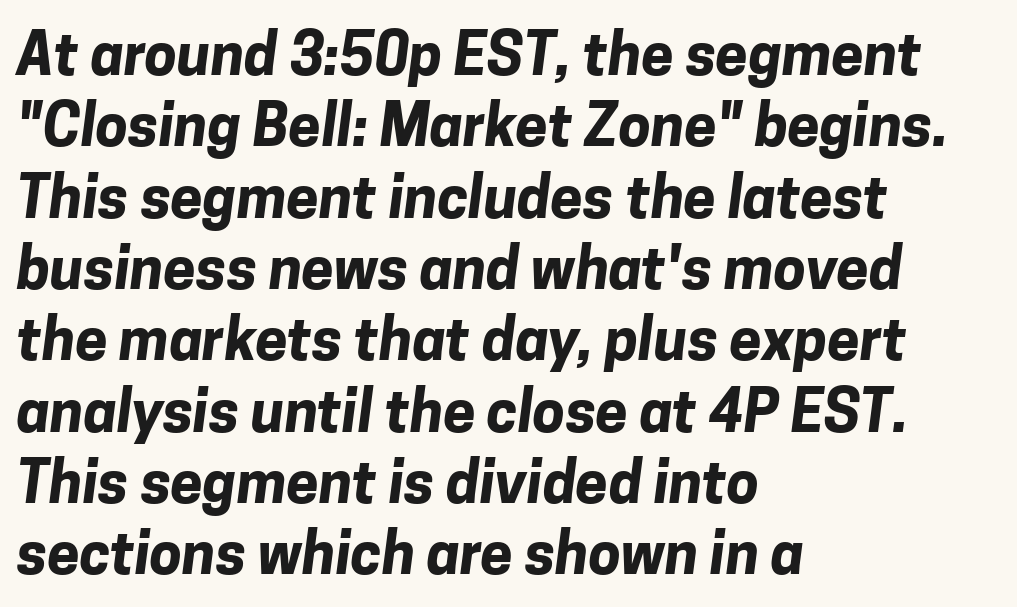
{"serif": "no", "bold": "yes", "weight": "bold", "width": "normal", "stroke_contrast": "low", "x_height": "medium", "monospaced": "no", "underline": "no", "align": "left", "line_spacing_ratio": 1.23, "letter_spacing": "normal", "letter_spacing_em": 0.0, "glyph_px": 58}
